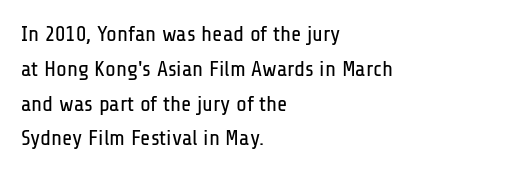
Q: Is the text bold? A: No.
Q: Is the text italic (slanted)? A: No, it is upright.
Q: Is the text underlined? A: No.
Q: How is the paragraph aligned? A: Left-aligned.
Q: Is the spacing between letters normal or unusually wide? A: Normal.
Q: Is the spacing between lines tight, normal or loose? A: Normal.
